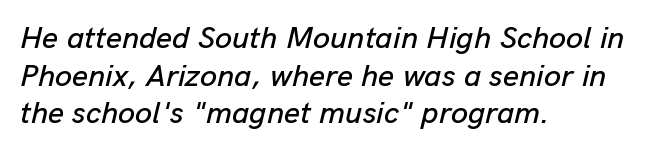
Q: Is the text italic (slanted)? A: Yes, it leans right by about 13 degrees.
Q: Is the text underlined? A: No.
Q: How is the paragraph aligned? A: Left-aligned.
Q: Is the spacing between letters normal or unusually wide? A: Normal.
Q: Width (condensed, normal, or wide)? A: Normal.
Q: Stroke contrast? A: Low.
Q: x-height? A: Medium.
Q: Monospaced? A: No.
